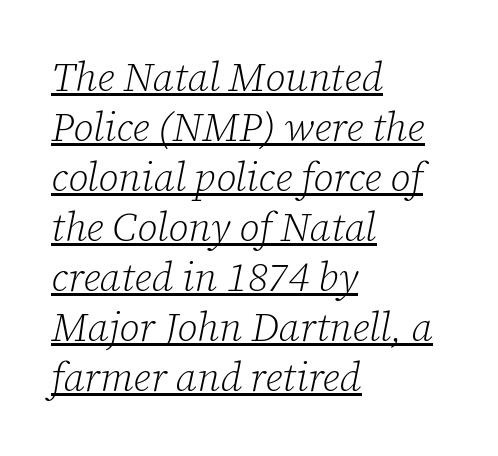
{"serif": "yes", "italic": "yes", "lean": "right", "slant_degrees": 12, "bold": "no", "weight": "light", "width": "normal", "stroke_contrast": "low", "x_height": "medium", "monospaced": "no", "underline": "yes", "align": "left", "line_spacing": "normal", "line_spacing_ratio": 1.25, "letter_spacing": "normal", "letter_spacing_em": 0.0, "glyph_px": 40}
